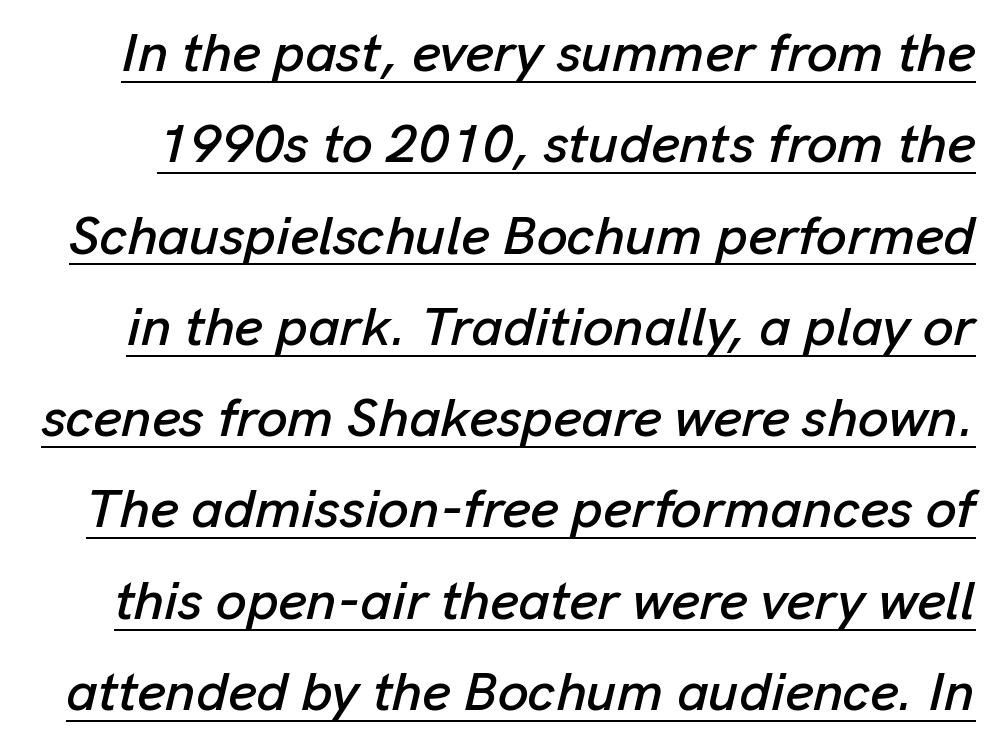
{"italic": "yes", "lean": "right", "slant_degrees": 13, "width": "normal", "stroke_contrast": "low", "x_height": "medium", "monospaced": "no", "underline": "yes", "line_spacing": "normal", "line_spacing_ratio": 1.66, "letter_spacing": "normal", "letter_spacing_em": 0.0, "glyph_px": 55}
